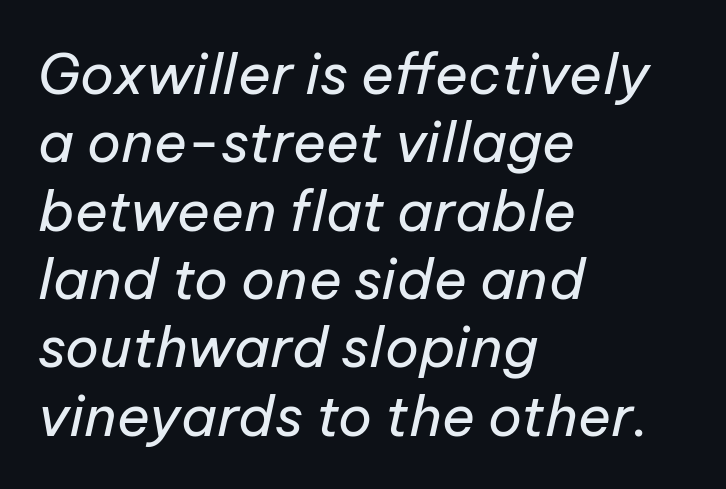
The image shows 56 px regular-weight type, italic (leaning right); set left-aligned, line spacing 1.22x, normal letter spacing, not underlined; low stroke contrast and a medium x-height.
